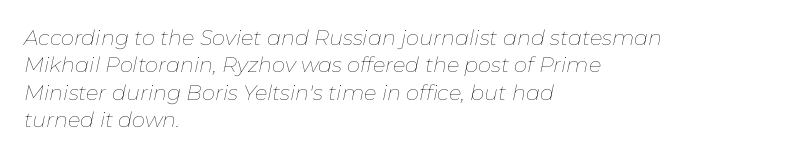
The image shows 21 px text type, italic (leaning right); set left-aligned, normal line spacing (1.3x), normal letter spacing, not underlined.
